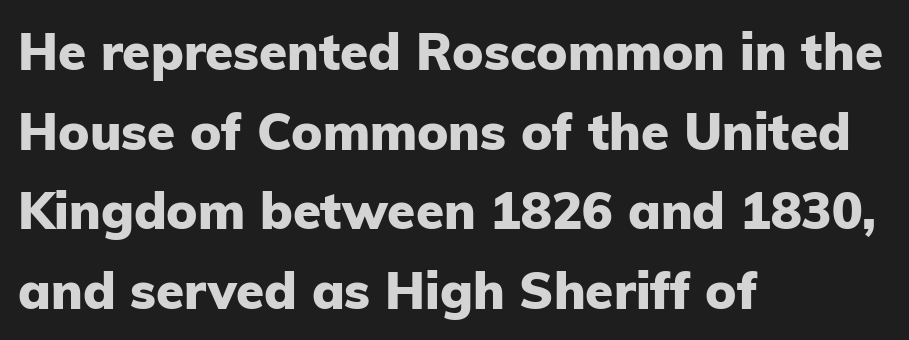
{"serif": "no", "italic": "no", "bold": "yes", "weight": "heavy", "width": "normal", "stroke_contrast": "low", "x_height": "medium", "monospaced": "no", "underline": "no", "align": "left", "line_spacing": "normal", "line_spacing_ratio": 1.56, "letter_spacing": "normal", "letter_spacing_em": 0.0, "glyph_px": 51}
